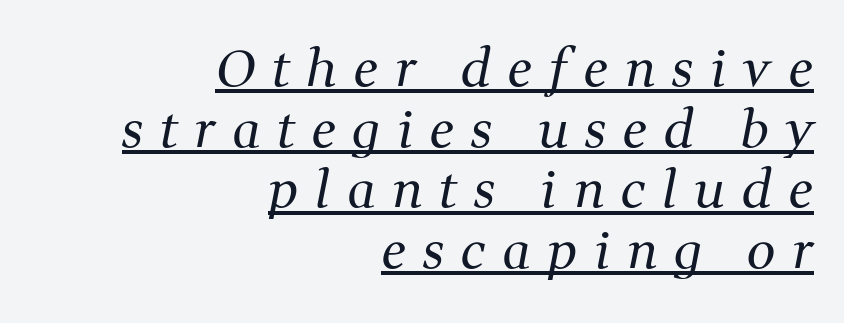
The image shows 51 px regular-weight serif type, italic (leaning right); set right-aligned, line spacing 1.19x, unusually wide letter spacing (+0.33 em), underlined; medium stroke contrast and a medium x-height.
